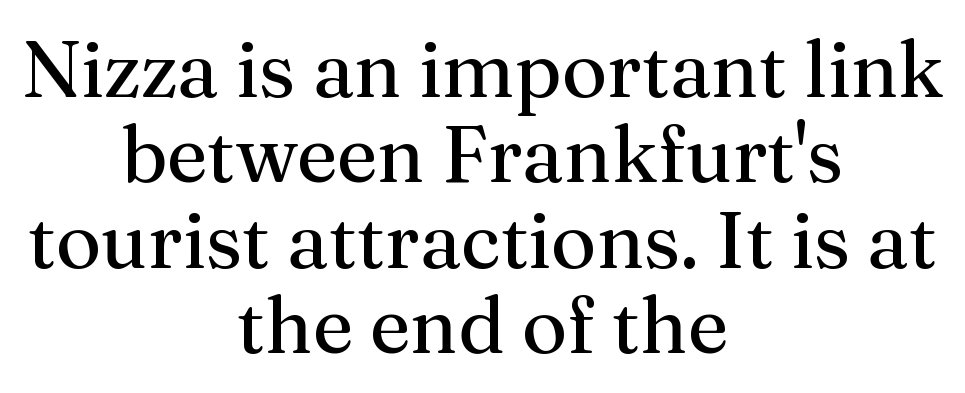
The words here are not underlined. In terms of posture, this sample is upright. Proportional: the letters do not fall into vertical columns. Caption: standard tracking, unaltered.
